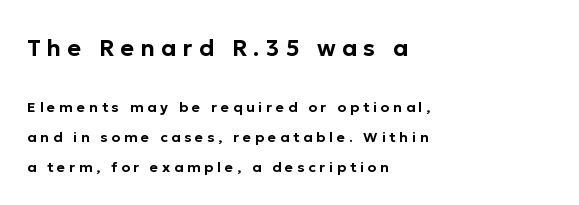
{"italic": "no", "underline": "no", "align": "left", "line_spacing": "loose", "line_spacing_ratio": 2.12, "letter_spacing": "wide", "letter_spacing_em": 0.27, "larger_block": "first", "size_ratio": 1.64, "glyph_px": 23}
